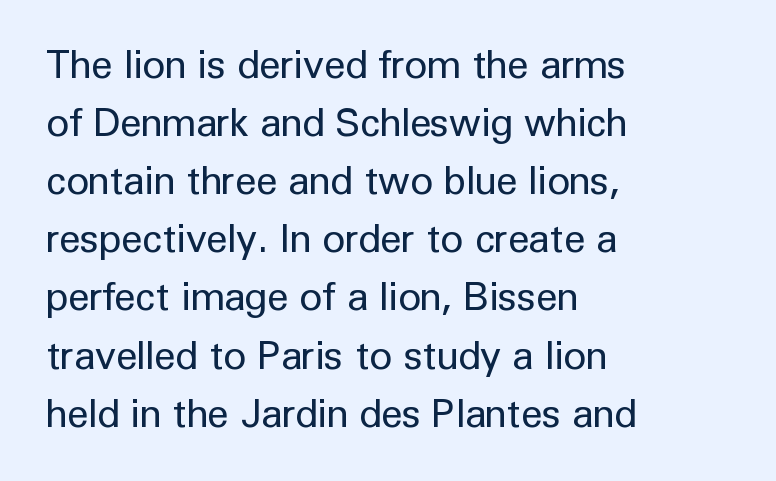
{"serif": "no", "italic": "no", "bold": "no", "weight": "regular", "width": "normal", "stroke_contrast": "low", "x_height": "medium", "monospaced": "no", "underline": "no", "align": "left", "line_spacing": "normal", "line_spacing_ratio": 1.49, "letter_spacing": "normal", "letter_spacing_em": 0.0, "glyph_px": 39}
